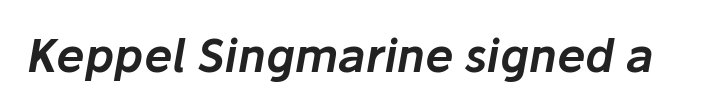
The image shows 45 px text type, italic (leaning right); set normal letter spacing, not underlined; low stroke contrast and a medium x-height.
